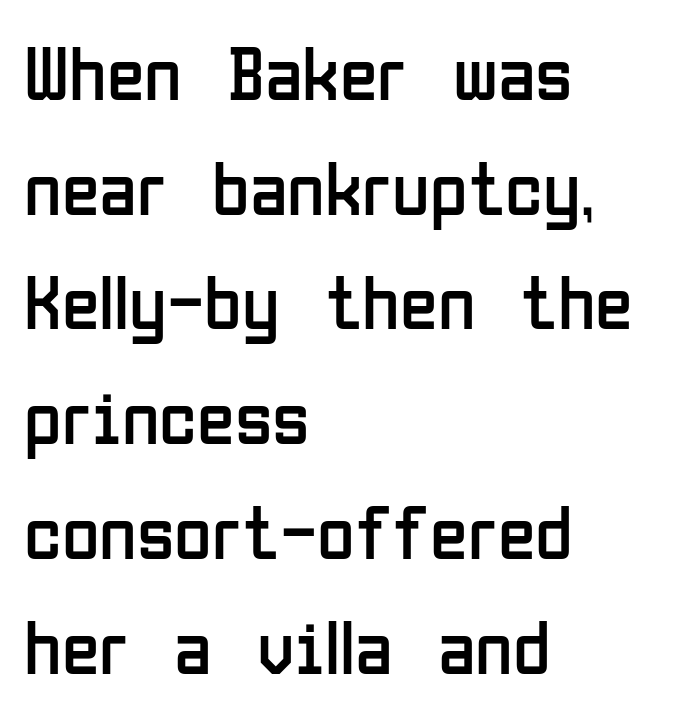
The image shows 77 px regular-weight, condensed sans-serif type, upright; set left-aligned, normal line spacing (1.49x), normal letter spacing, not underlined; low stroke contrast and a medium x-height.
